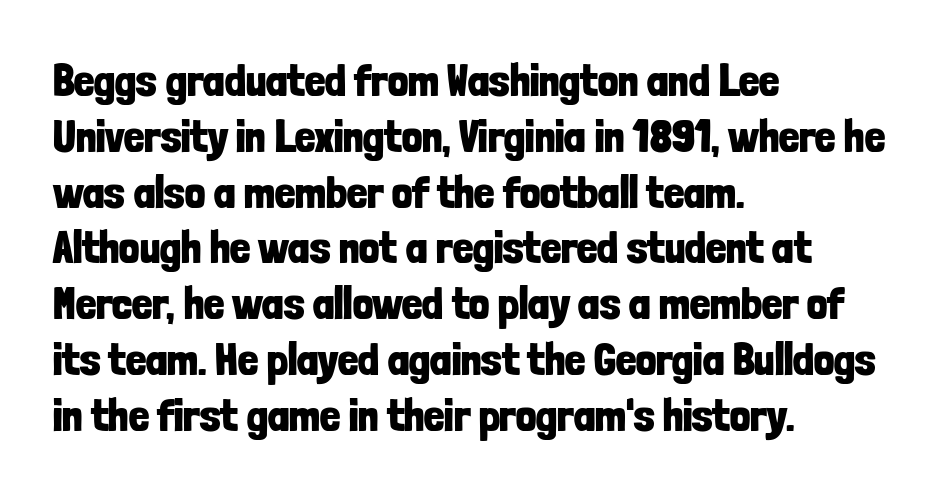
The image shows 45 px bold, condensed sans-serif type, upright; set left-aligned, line spacing 1.24x, normal letter spacing, not underlined; low stroke contrast and a medium x-height.
